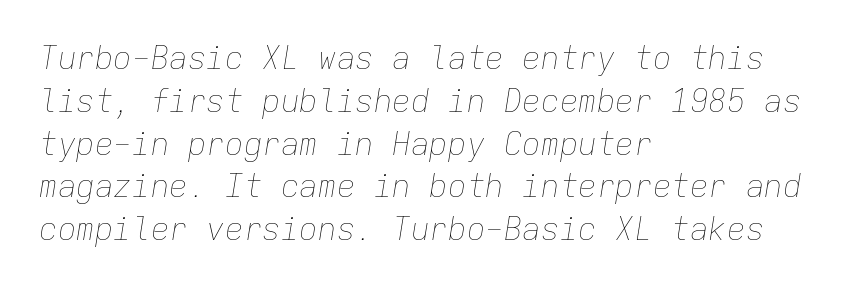
Standard letterfit; no display-style spreading of the glyphs. The face looks like a standard text weight, possibly lighter. The rendering anchors every line to the left-hand side. Summary of vertical rhythm: regular, with standard interline spacing. No word sits above an underline.
